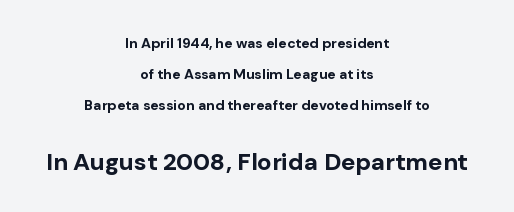
This is heavy type, rendered in bold. If you folded the block vertically in half, each line would mirror itself in length. The lettering holds an erect, upright posture throughout. Top chunk: small. Bottom chunk: large. These lines keep a tight, regular rhythm from letter to letter.
